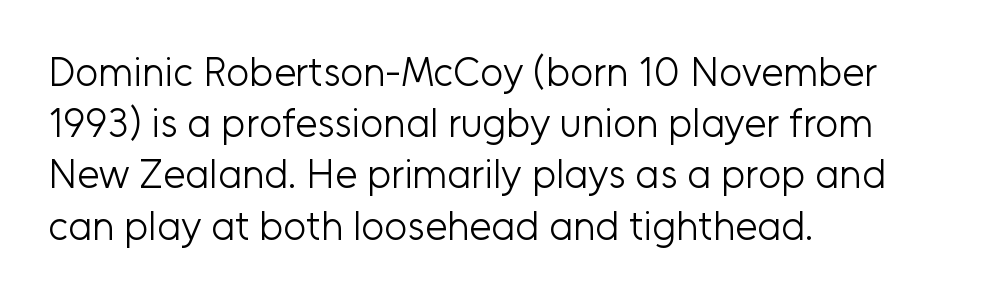
No word sits above an underline. This sample has the flowing, uneven cadence of proportional lettering. The ragged edge is on the right, which tells us the setting is flush left. The axis of the letterforms is exactly vertical. Default kerning and tracking; the words read as compact shapes. Weight: not bold — regular or lighter.
